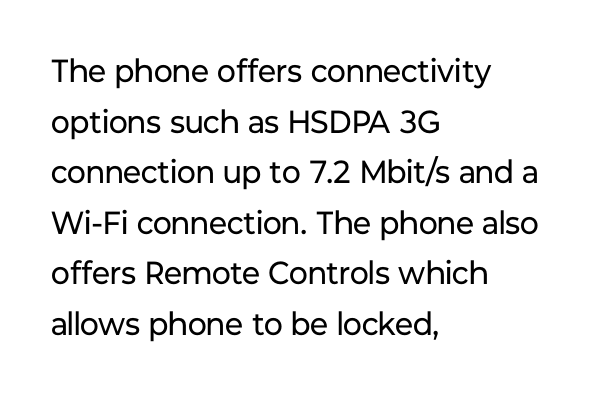
The image shows 32 px regular-weight sans-serif type, upright; set left-aligned, normal line spacing (1.58x), normal letter spacing, not underlined; low stroke contrast and a medium x-height.
